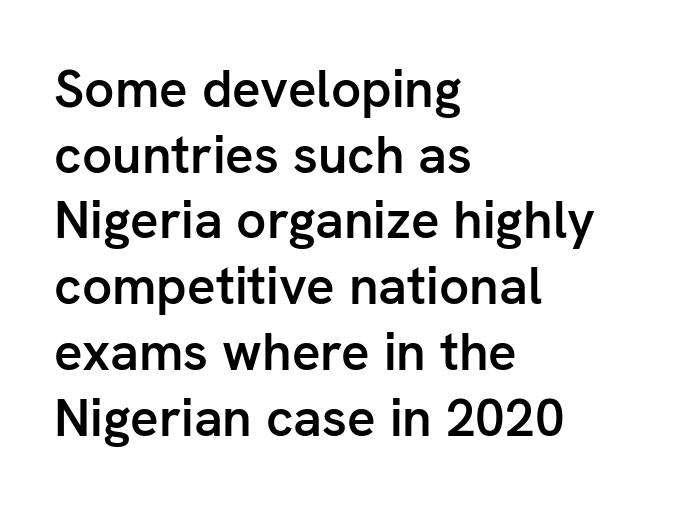
Horizontally, the lines are justified to the leading edge only. Anything drawn beneath the words? Only blank space. The gaps between neighbouring characters are ordinary and unremarkable. Each letter's strokes conclude bluntly, with no projecting serifs.
